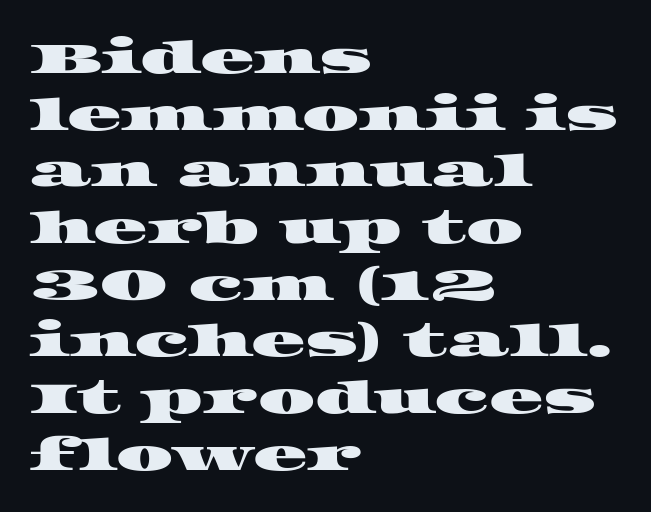
The image shows 45 px wide serif type; set left-aligned, normal line spacing (1.26x), normal letter spacing, not underlined; high stroke contrast and a large x-height.
